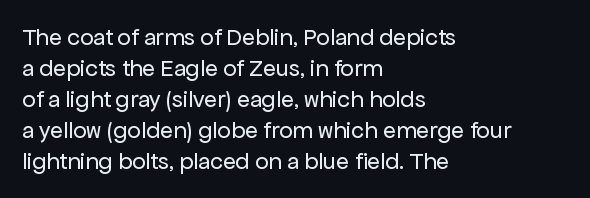
The image shows 24 px text type, upright; set left-aligned, normal line spacing (1.29x), normal letter spacing, not underlined.
